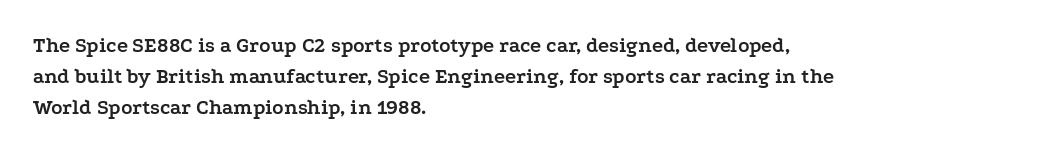
{"italic": "no", "bold": "yes", "underline": "no", "align": "left", "line_spacing": "normal", "line_spacing_ratio": 1.47, "letter_spacing": "normal", "letter_spacing_em": 0.0, "glyph_px": 21}
